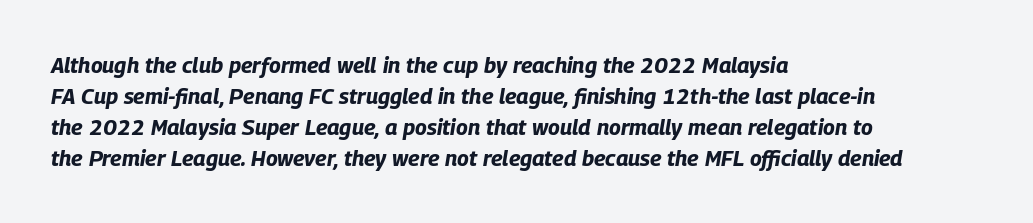
{"italic": "yes", "lean": "right", "slant_degrees": 9, "bold": "yes", "underline": "no", "align": "left", "line_spacing": "normal", "line_spacing_ratio": 1.41, "letter_spacing": "normal", "letter_spacing_em": 0.0, "glyph_px": 22}
